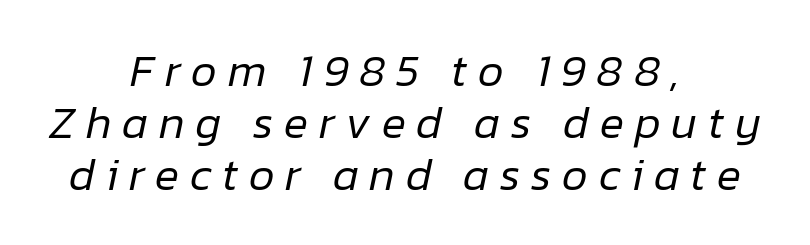
Q: Is the text bold? A: No.
Q: Is the text italic (slanted)? A: Yes, it leans right by about 12 degrees.
Q: Is the text underlined? A: No.
Q: How is the paragraph aligned? A: Centered.
Q: Is the spacing between letters normal or unusually wide? A: Unusually wide.
Q: Width (condensed, normal, or wide)? A: Normal.
Q: Stroke contrast? A: Low.
Q: x-height? A: Medium.
Q: Monospaced? A: No.
